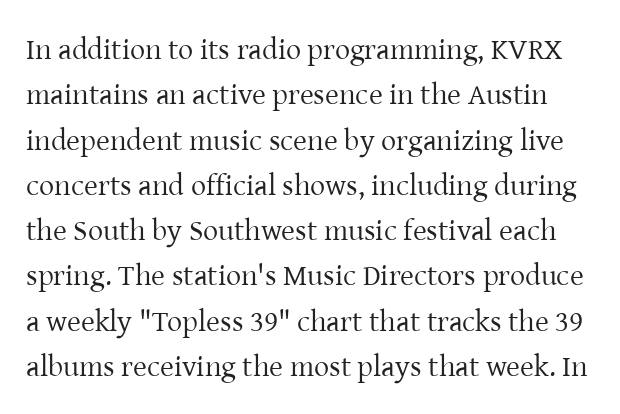
{"serif": "yes", "italic": "no", "bold": "no", "weight": "regular", "width": "normal", "stroke_contrast": "low", "x_height": "medium", "monospaced": "no", "underline": "no", "line_spacing": "normal", "line_spacing_ratio": 1.51, "letter_spacing": "normal", "letter_spacing_em": 0.0, "glyph_px": 30}
